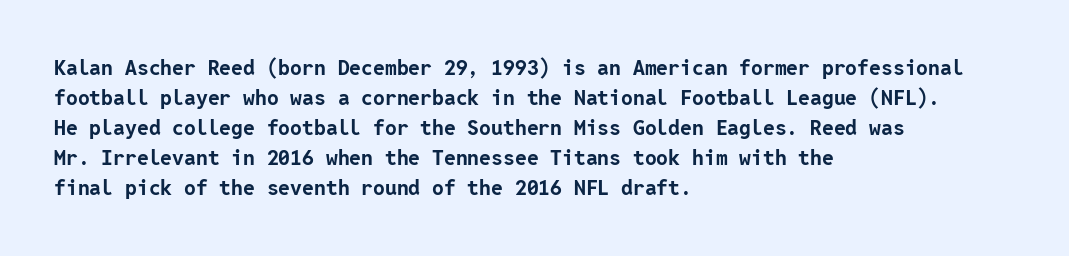
The font's upright variant was chosen for this text. These lines keep a tight, regular rhythm from letter to letter. Notice how thick the strokes are: this is what a full bold looks like. These lines sit exactly where default settings would place them.
